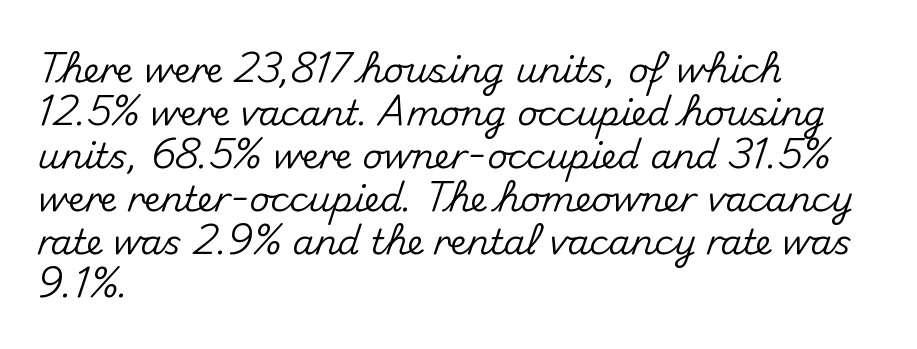
Q: Is the text italic (slanted)? A: Yes.
Q: Is the typeface a serif or a sans-serif typeface? A: Sans-serif.
Q: Is the text underlined? A: No.
Q: How is the paragraph aligned? A: Left-aligned.
Q: Is the spacing between letters normal or unusually wide? A: Normal.
Q: Width (condensed, normal, or wide)? A: Normal.
Q: Stroke contrast? A: Medium.
Q: x-height? A: Small.
Q: Monospaced? A: No.
